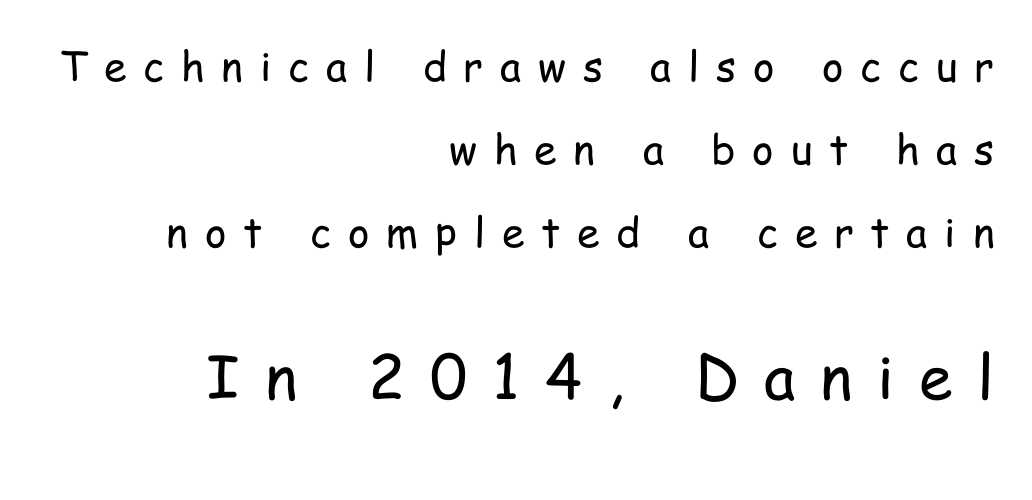
Q: Is the text bold? A: No.
Q: Is the text italic (slanted)? A: No, it is upright.
Q: Is the typeface a serif or a sans-serif typeface? A: Sans-serif.
Q: Is the text underlined? A: No.
Q: How is the paragraph aligned? A: Right-aligned.
Q: Is the spacing between letters normal or unusually wide? A: Unusually wide.
Q: Is the spacing between lines tight, normal or loose? A: Loose.
Q: Which block of text is set in a larger size, the first (top) or the second (bottom)? A: The second (bottom) one.
Q: Width (condensed, normal, or wide)? A: Condensed.
Q: Stroke contrast? A: Low.
Q: x-height? A: Medium.
Q: Monospaced? A: No.
